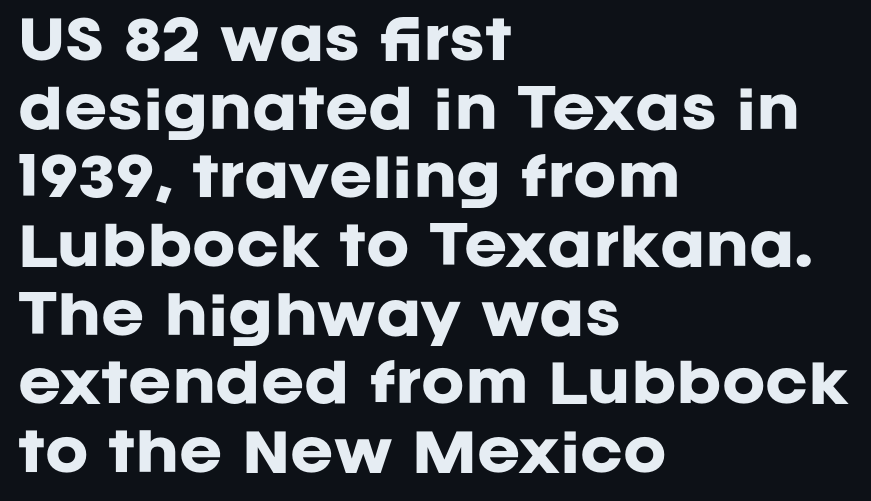
The image shows 52 px heavy sans-serif type, upright; set left-aligned, normal line spacing (1.32x), normal letter spacing, not underlined; low stroke contrast and a large x-height.
